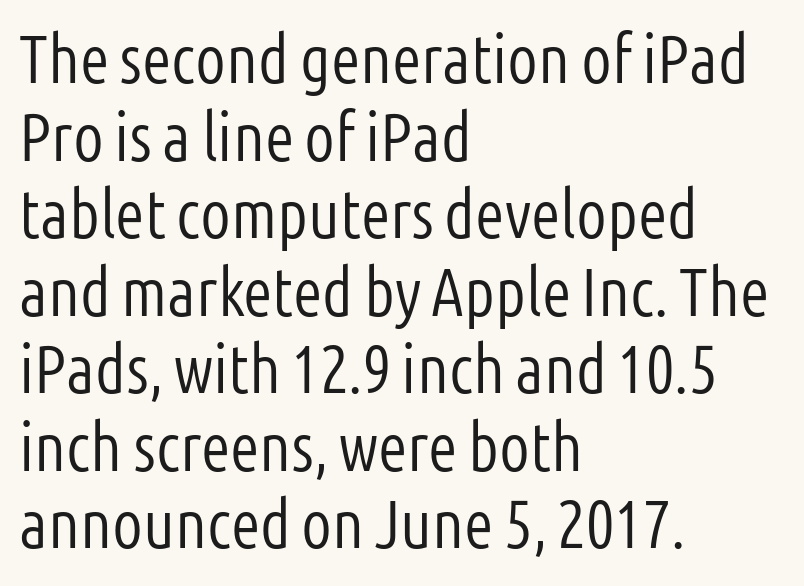
Q: Is the text bold? A: No.
Q: Is the text italic (slanted)? A: No, it is upright.
Q: Is the typeface a serif or a sans-serif typeface? A: Sans-serif.
Q: Is the text underlined? A: No.
Q: How is the paragraph aligned? A: Left-aligned.
Q: Is the spacing between letters normal or unusually wide? A: Normal.
Q: Is the spacing between lines tight, normal or loose? A: Tight.
Q: Width (condensed, normal, or wide)? A: Condensed.
Q: Stroke contrast? A: Low.
Q: x-height? A: Medium.
Q: Monospaced? A: No.
